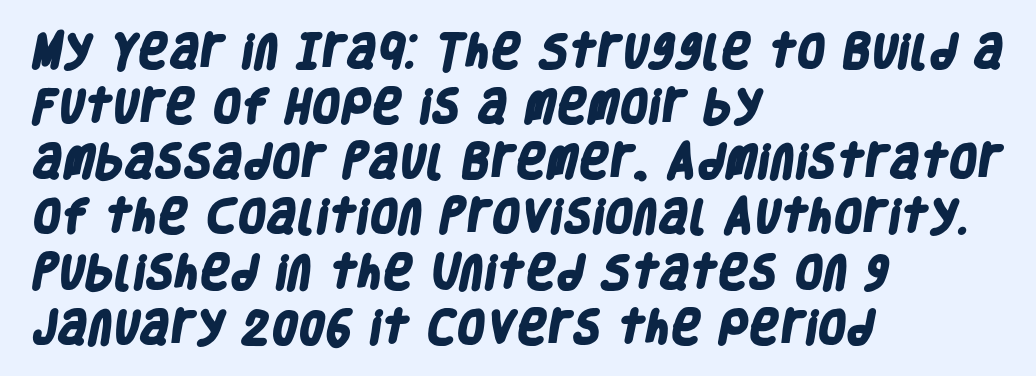
The image shows 37 px heavy, condensed sans-serif type; set left-aligned, normal line spacing (1.49x), normal letter spacing, not underlined; low stroke contrast and a large x-height.
